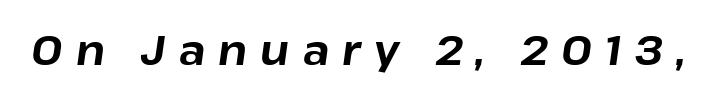
The image shows 41 px bold type, italic (leaning right); set unusually wide letter spacing (+0.32 em), not underlined; low stroke contrast and a medium x-height.
